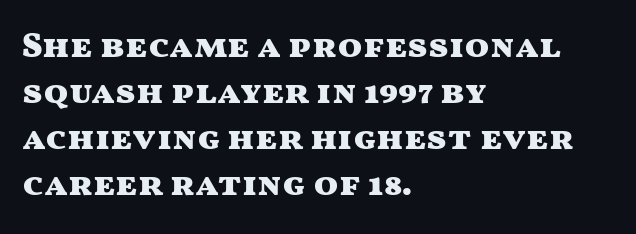
{"serif": "no", "italic": "no", "bold": "yes", "weight": "heavy", "width": "wide", "stroke_contrast": "medium", "x_height": "medium", "monospaced": "no", "underline": "no", "align": "left", "line_spacing": "normal", "line_spacing_ratio": 1.28, "letter_spacing": "normal", "letter_spacing_em": 0.0, "glyph_px": 36}
